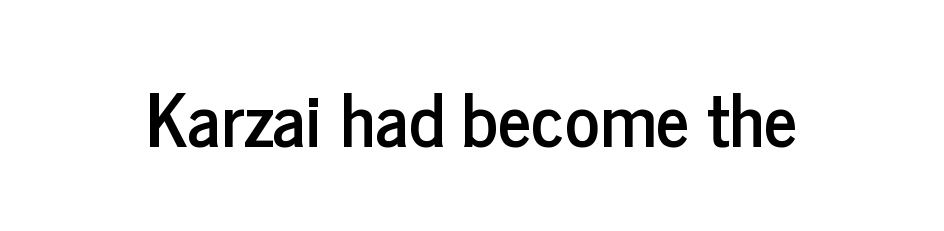
Q: Is the text italic (slanted)? A: No, it is upright.
Q: Is the typeface a serif or a sans-serif typeface? A: Sans-serif.
Q: Is the text underlined? A: No.
Q: Is the spacing between letters normal or unusually wide? A: Normal.
Q: Width (condensed, normal, or wide)? A: Condensed.
Q: Stroke contrast? A: Low.
Q: x-height? A: Medium.
Q: Monospaced? A: No.
